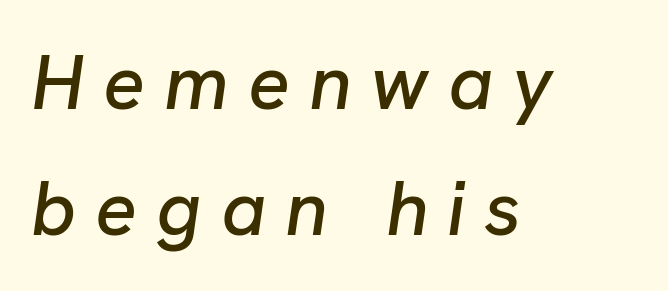
{"italic": "yes", "lean": "right", "slant_degrees": 8, "width": "normal", "stroke_contrast": "low", "x_height": "medium", "monospaced": "no", "underline": "no", "align": "left", "line_spacing": "normal", "line_spacing_ratio": 1.62, "letter_spacing": "wide", "letter_spacing_em": 0.24, "glyph_px": 78}
